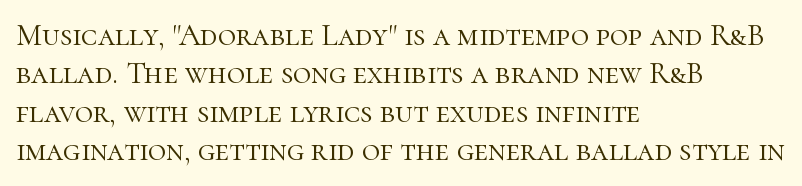
The image shows 31 px light serif type, upright; set left-aligned, line spacing 1.24x, normal letter spacing, not underlined; high stroke contrast and a medium x-height.
